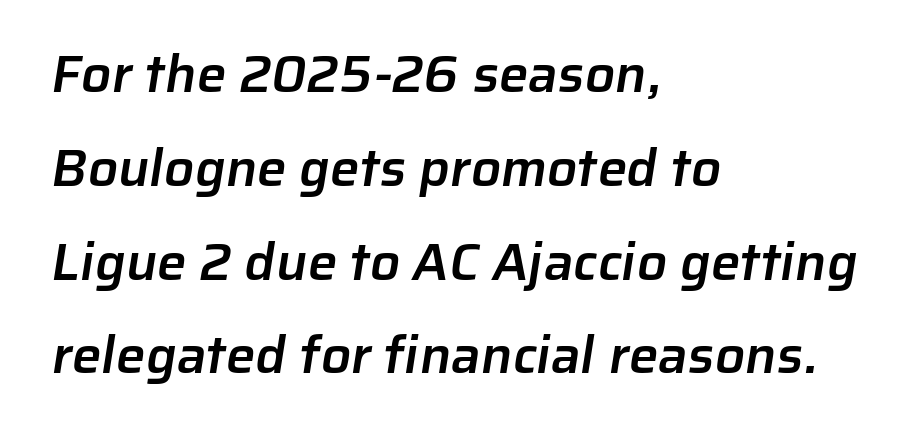
The image shows 53 px semibold sans-serif type; set left-aligned, line spacing 1.77x, normal letter spacing, not underlined; low stroke contrast and a medium x-height.
